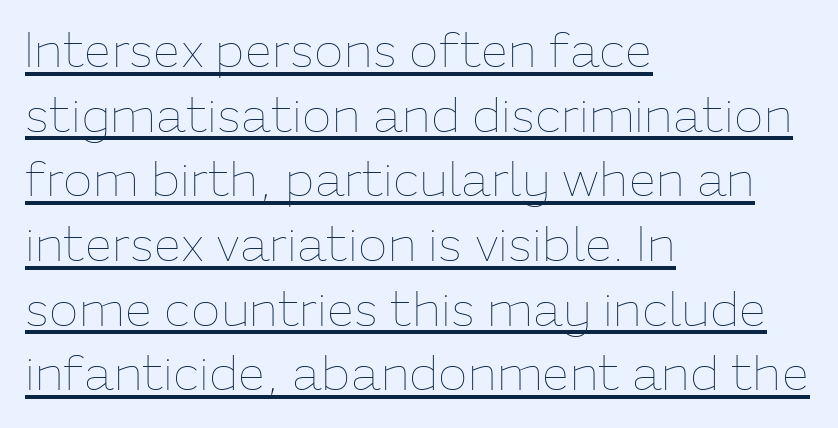
The image shows 49 px thin type, upright; set left-aligned, normal line spacing (1.32x), normal letter spacing, underlined; low stroke contrast and a medium x-height.
